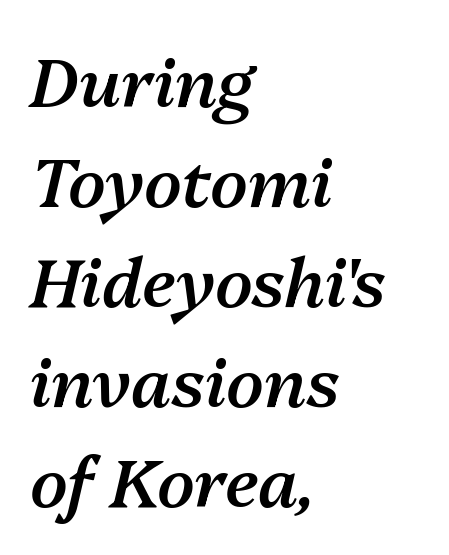
The image shows 68 px semibold type, italic (leaning right); set left-aligned, normal line spacing (1.47x), normal letter spacing, not underlined; medium stroke contrast and a medium x-height.
